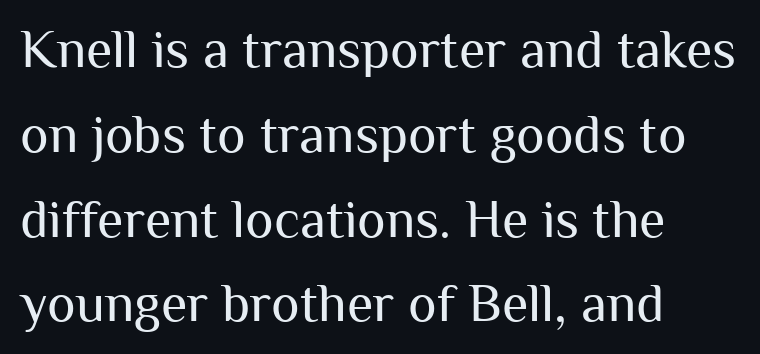
Q: Is the text bold? A: No.
Q: Is the text italic (slanted)? A: No, it is upright.
Q: Is the typeface a serif or a sans-serif typeface? A: Sans-serif.
Q: Is the text underlined? A: No.
Q: How is the paragraph aligned? A: Left-aligned.
Q: Is the spacing between letters normal or unusually wide? A: Normal.
Q: Is the spacing between lines tight, normal or loose? A: Normal.
Q: Width (condensed, normal, or wide)? A: Normal.
Q: Stroke contrast? A: Medium.
Q: x-height? A: Medium.
Q: Monospaced? A: No.
